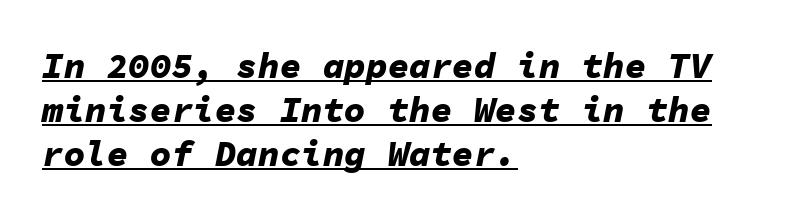
Q: Is the text bold? A: Yes.
Q: Is the text italic (slanted)? A: Yes, it leans right by about 11 degrees.
Q: Is the text underlined? A: Yes.
Q: How is the paragraph aligned? A: Left-aligned.
Q: Is the spacing between letters normal or unusually wide? A: Normal.
Q: Width (condensed, normal, or wide)? A: Normal.
Q: Stroke contrast? A: Low.
Q: x-height? A: Medium.
Q: Monospaced? A: Yes.
